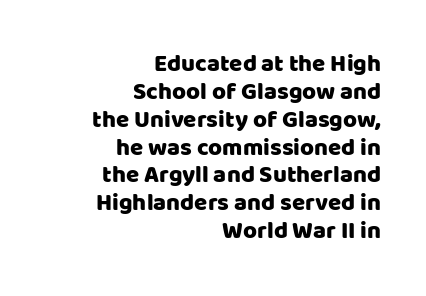
The image shows 24 px text type, upright; set right-aligned, line spacing 1.16x, normal letter spacing, not underlined.
